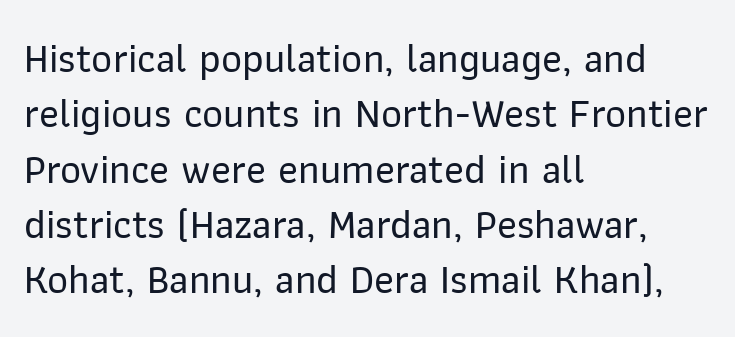
Q: Is the text italic (slanted)? A: No, it is upright.
Q: Is the typeface a serif or a sans-serif typeface? A: Sans-serif.
Q: Is the text underlined? A: No.
Q: How is the paragraph aligned? A: Left-aligned.
Q: Is the spacing between letters normal or unusually wide? A: Normal.
Q: Is the spacing between lines tight, normal or loose? A: Normal.
Q: Width (condensed, normal, or wide)? A: Normal.
Q: Stroke contrast? A: Low.
Q: x-height? A: Medium.
Q: Monospaced? A: No.
